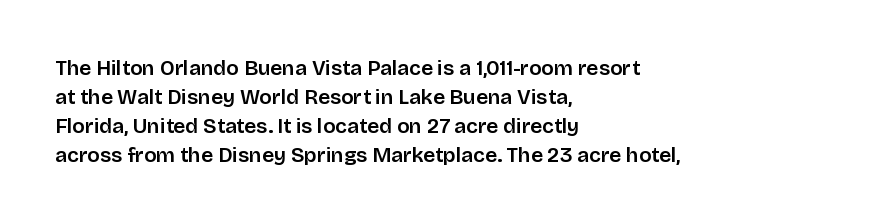
These lines keep a tight, regular rhythm from letter to letter. If you drew a ruler down the left edge, every line would touch it. Compared with an ordinary text face, these strokes are moderately heavier — a semibold. Whoever set this chose a conventional vertical rhythm. The glyphs are unaccompanied by any horizontal stroke below them.
